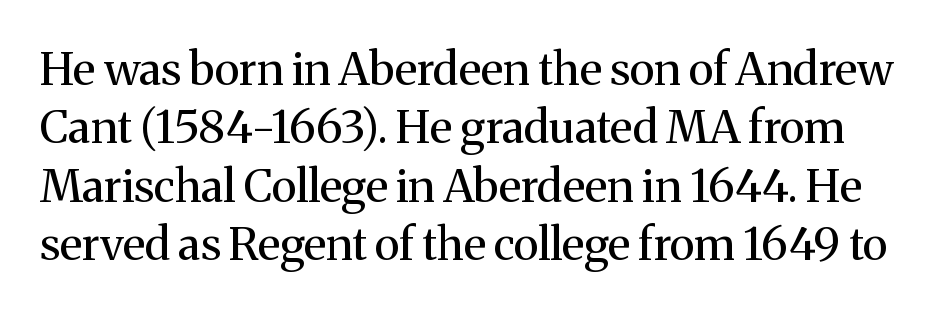
The image shows 45 px regular-weight serif type, upright; set normal line spacing (1.3x), normal letter spacing, not underlined; medium stroke contrast and a medium x-height.
